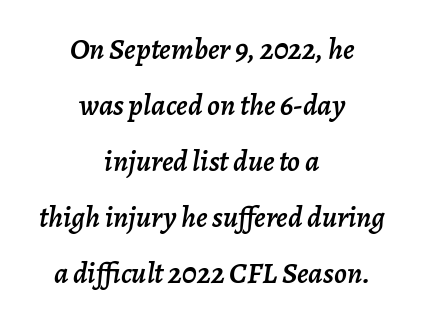
Q: Is the text italic (slanted)? A: Yes, it leans right by about 7 degrees.
Q: Is the text underlined? A: No.
Q: How is the paragraph aligned? A: Centered.
Q: Is the spacing between letters normal or unusually wide? A: Normal.
Q: Width (condensed, normal, or wide)? A: Normal.
Q: Stroke contrast? A: Low.
Q: x-height? A: Medium.
Q: Monospaced? A: No.
